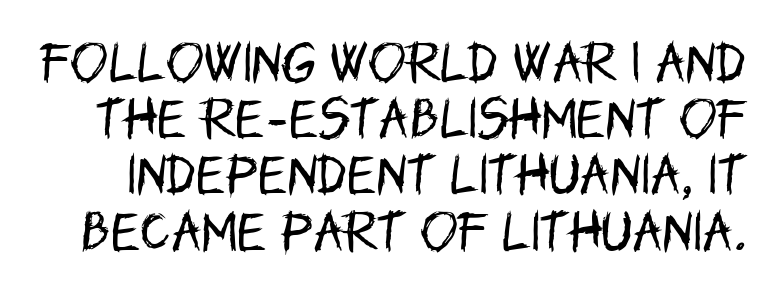
Q: Is the text bold? A: No.
Q: Is the text italic (slanted)? A: No, it is upright.
Q: Is the typeface a serif or a sans-serif typeface? A: Sans-serif.
Q: Is the text underlined? A: No.
Q: Is the spacing between letters normal or unusually wide? A: Normal.
Q: Is the spacing between lines tight, normal or loose? A: Normal.
Q: Width (condensed, normal, or wide)? A: Condensed.
Q: Stroke contrast? A: Low.
Q: x-height? A: Large.
Q: Monospaced? A: No.
